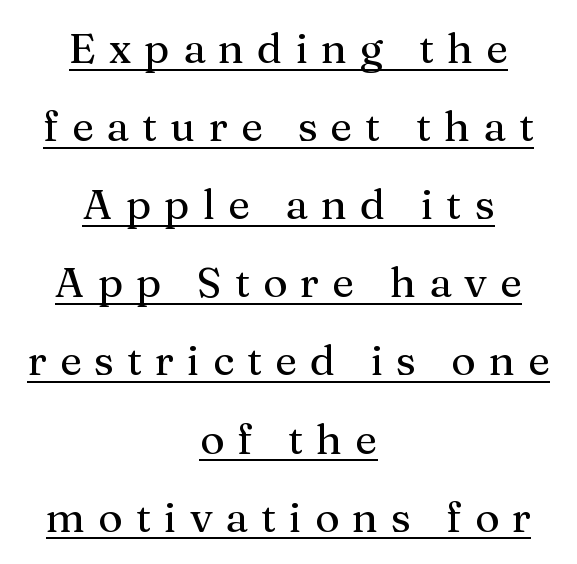
Q: Is the text italic (slanted)? A: No, it is upright.
Q: Is the typeface a serif or a sans-serif typeface? A: Serif.
Q: Is the text underlined? A: Yes.
Q: How is the paragraph aligned? A: Centered.
Q: Is the spacing between letters normal or unusually wide? A: Unusually wide.
Q: Width (condensed, normal, or wide)? A: Normal.
Q: Stroke contrast? A: Medium.
Q: x-height? A: Medium.
Q: Monospaced? A: No.
